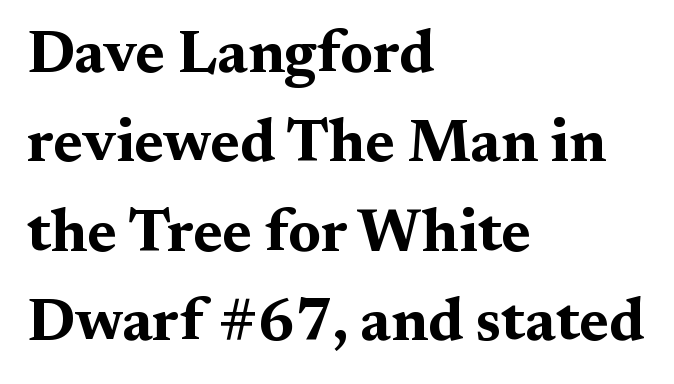
The image shows 60 px bold, wide serif type, upright; set left-aligned, normal line spacing (1.49x), normal letter spacing, not underlined; medium stroke contrast and a medium x-height.
